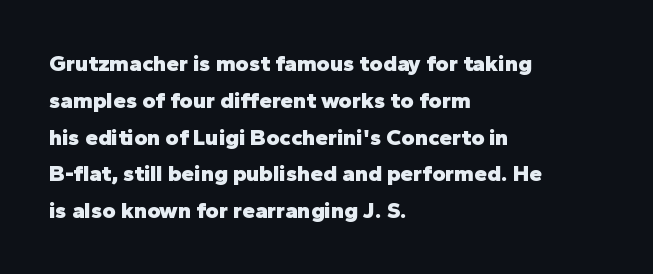
The passage shown stacks its lines at a standard gap. The rag falls on the right side of this text block. Nope, not italic — everything's standing straight. Rule under the text: the space is simply empty. The face used here is rendered with its standard letterfit.
